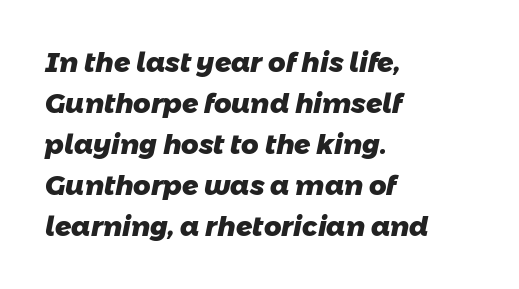
{"bold": "yes", "underline": "no", "align": "left", "line_spacing": "normal", "line_spacing_ratio": 1.52, "letter_spacing": "normal", "letter_spacing_em": 0.0, "glyph_px": 27}
